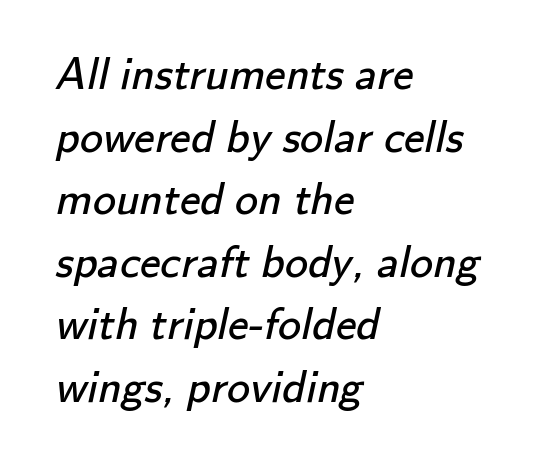
{"serif": "no", "bold": "no", "weight": "regular", "width": "normal", "stroke_contrast": "low", "x_height": "small", "monospaced": "no", "underline": "no", "align": "left", "line_spacing": "normal", "line_spacing_ratio": 1.36, "letter_spacing": "normal", "letter_spacing_em": 0.0, "glyph_px": 46}
